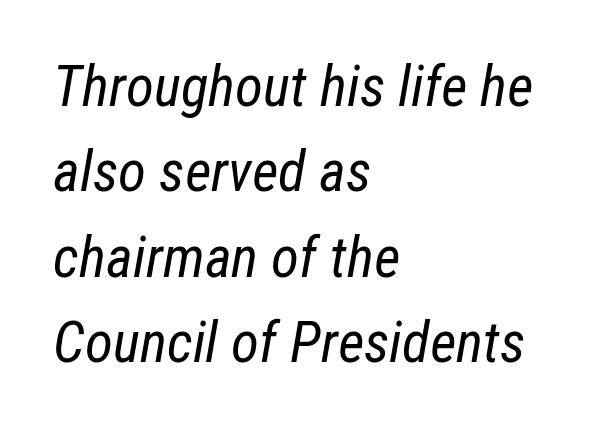
{"italic": "yes", "lean": "right", "slant_degrees": 12, "bold": "no", "weight": "regular", "width": "condensed", "stroke_contrast": "low", "x_height": "medium", "monospaced": "no", "underline": "no", "align": "left", "line_spacing": "normal", "line_spacing_ratio": 1.5, "letter_spacing": "normal", "letter_spacing_em": 0.0, "glyph_px": 57}
